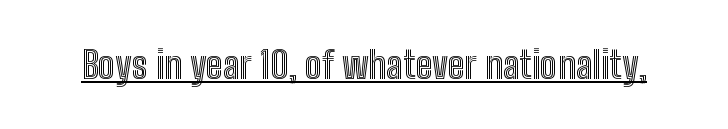
{"italic": "no", "width": "condensed", "x_height": "medium", "monospaced": "no", "underline": "yes", "letter_spacing": "normal", "letter_spacing_em": 0.0, "glyph_px": 38}
